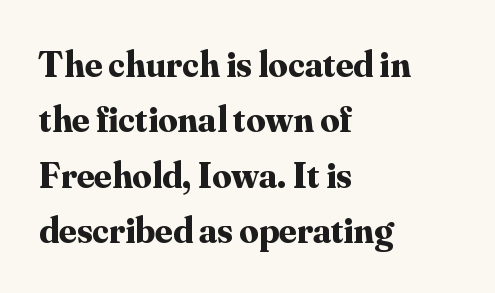
Q: Is the text bold? A: Yes.
Q: Is the text italic (slanted)? A: No, it is upright.
Q: Is the typeface a serif or a sans-serif typeface? A: Serif.
Q: Is the text underlined? A: No.
Q: How is the paragraph aligned? A: Left-aligned.
Q: Is the spacing between letters normal or unusually wide? A: Normal.
Q: Is the spacing between lines tight, normal or loose? A: Normal.
Q: Width (condensed, normal, or wide)? A: Normal.
Q: Stroke contrast? A: Medium.
Q: x-height? A: Small.
Q: Monospaced? A: No.
